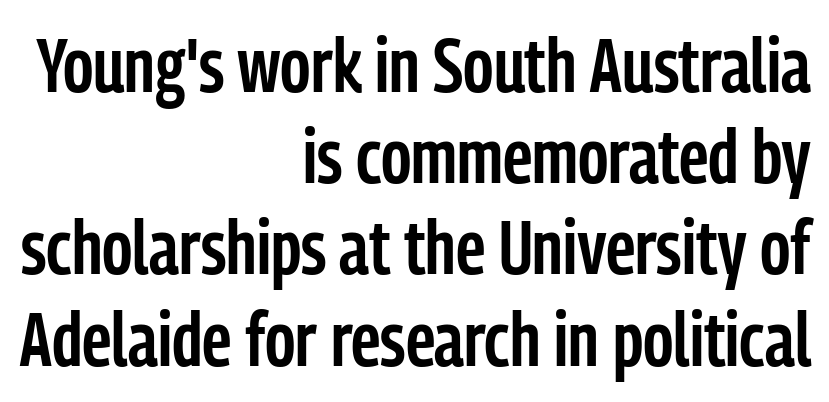
Q: Is the text bold? A: Semi-bold.
Q: Is the text italic (slanted)? A: No, it is upright.
Q: Is the typeface a serif or a sans-serif typeface? A: Sans-serif.
Q: Is the text underlined? A: No.
Q: How is the paragraph aligned? A: Right-aligned.
Q: Is the spacing between letters normal or unusually wide? A: Normal.
Q: Width (condensed, normal, or wide)? A: Condensed.
Q: Stroke contrast? A: Low.
Q: x-height? A: Medium.
Q: Monospaced? A: No.
